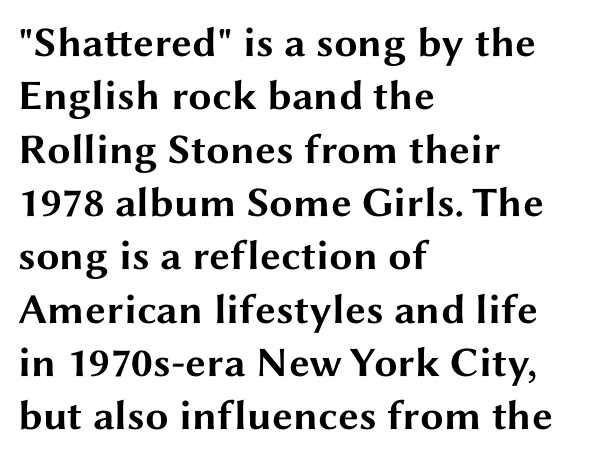
The lines are quadded left. Letterform terminals end flat and unadorned throughout the passage. The designer left line spacing at the default. The gap between lines stays unmarked.
